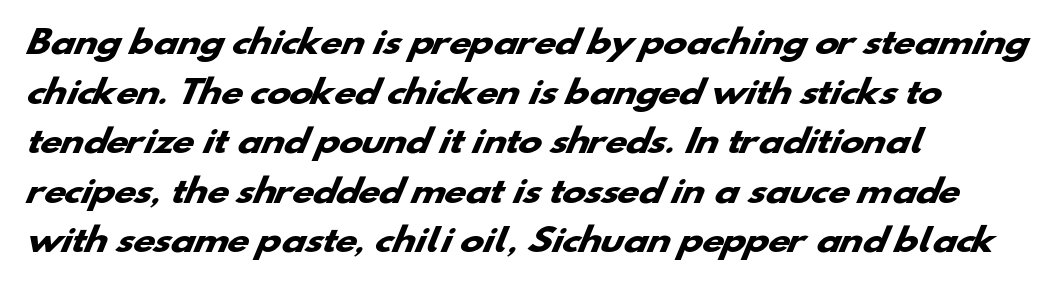
The image shows 32 px heavy, wide sans-serif type; set left-aligned, normal line spacing (1.55x), normal letter spacing, not underlined; low stroke contrast and a small x-height.
